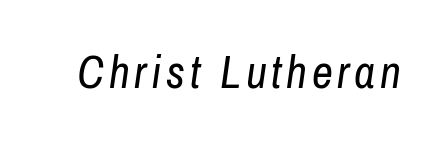
Anything drawn beneath the words? Only blank space. The passage shown leans; its letterforms are oblique. The rendering uses natural spacing where letterforms have individual widths. No extra ink here — the face is not bold.
